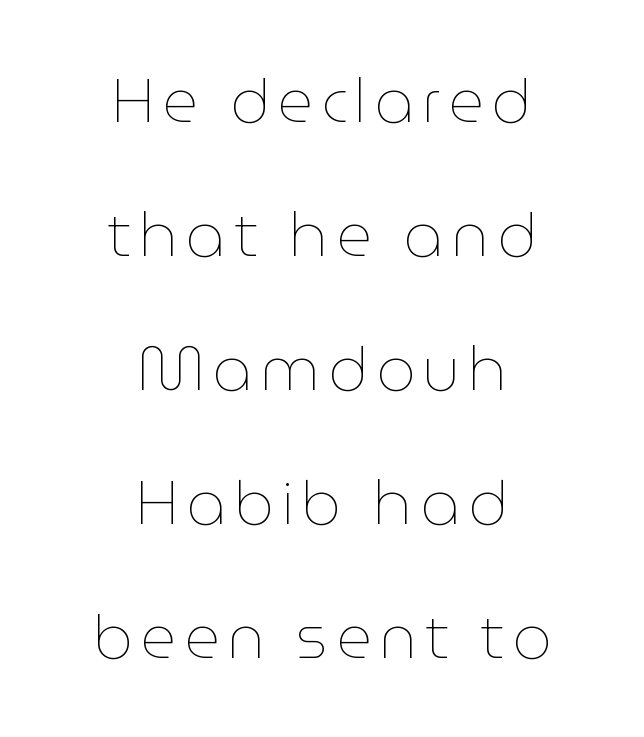
{"italic": "no", "bold": "no", "weight": "thin", "width": "normal", "stroke_contrast": "low", "x_height": "medium", "monospaced": "no", "underline": "no", "align": "center", "line_spacing": "loose", "line_spacing_ratio": 2.16, "glyph_px": 62}
